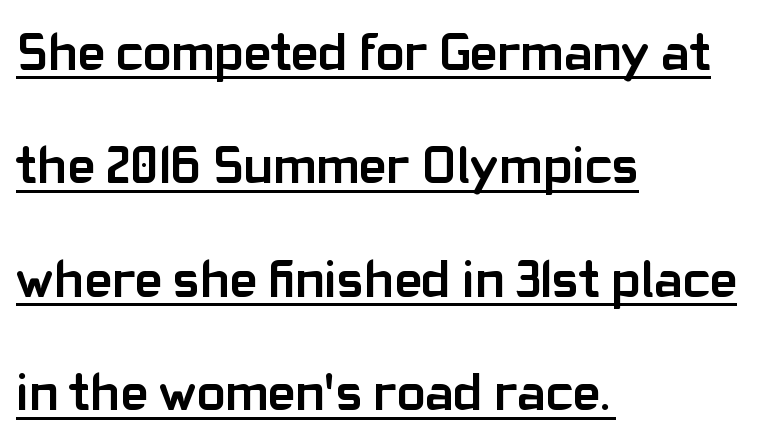
Does the weight exceed regular? Yes, all the way to bold. Nothing unusual about the tracking: characters are spaced as the font intends. You could not count columns in this text — the font is proportionally spaced. Whoever set this chose breathing room over compactness in the vertical rhythm.
